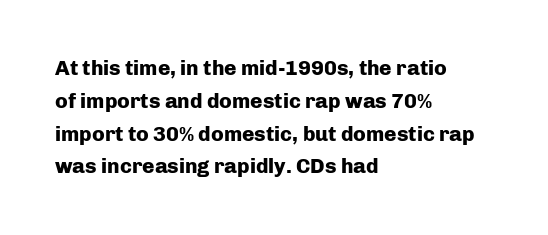
The image shows 21 px bold type, upright; set left-aligned, normal line spacing (1.56x), normal letter spacing, not underlined.
